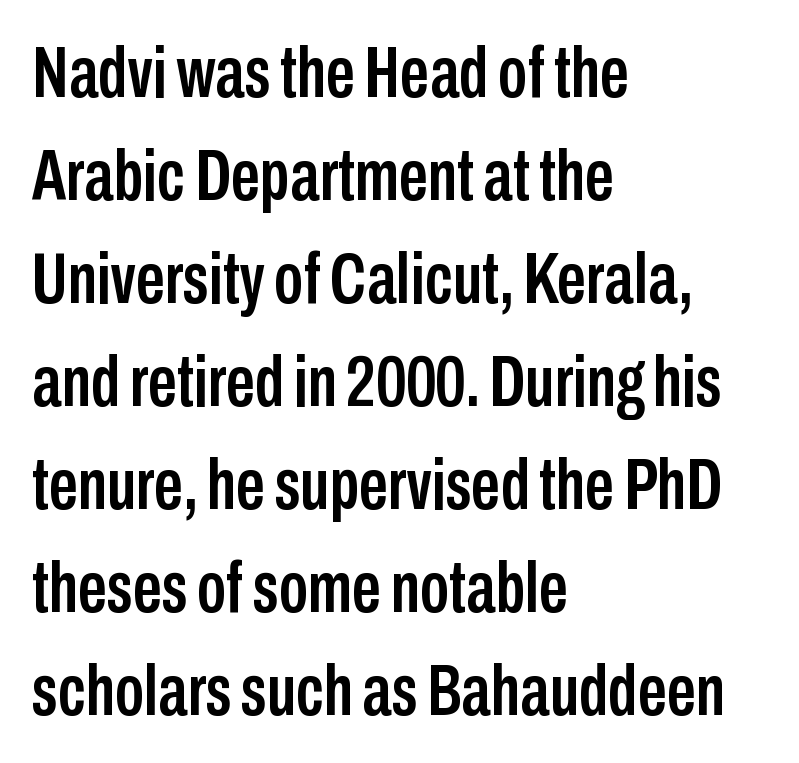
The image shows 73 px condensed sans-serif type, upright; set left-aligned, normal line spacing (1.41x), normal letter spacing, not underlined; low stroke contrast and a medium x-height.
